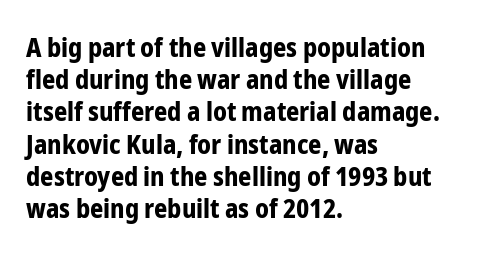
The image shows 26 px bold type, upright; set left-aligned, line spacing 1.24x, normal letter spacing, not underlined.
